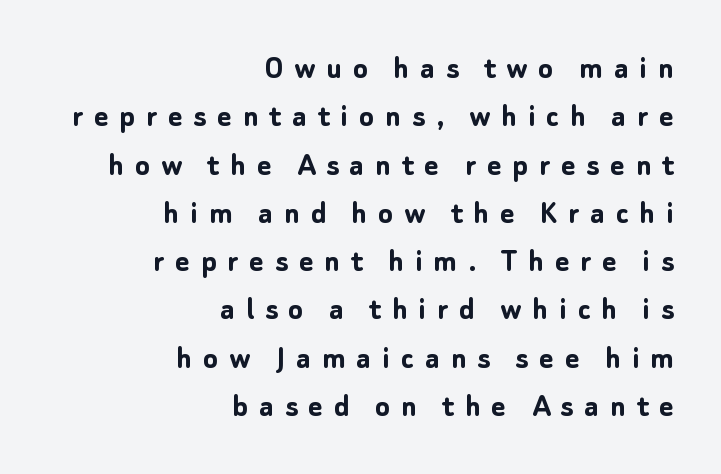
Q: Is the text bold? A: Yes.
Q: Is the text italic (slanted)? A: No, it is upright.
Q: Is the typeface a serif or a sans-serif typeface? A: Sans-serif.
Q: Is the text underlined? A: No.
Q: How is the paragraph aligned? A: Right-aligned.
Q: Is the spacing between letters normal or unusually wide? A: Unusually wide.
Q: Is the spacing between lines tight, normal or loose? A: Normal.
Q: Width (condensed, normal, or wide)? A: Normal.
Q: Stroke contrast? A: Low.
Q: x-height? A: Medium.
Q: Monospaced? A: No.
